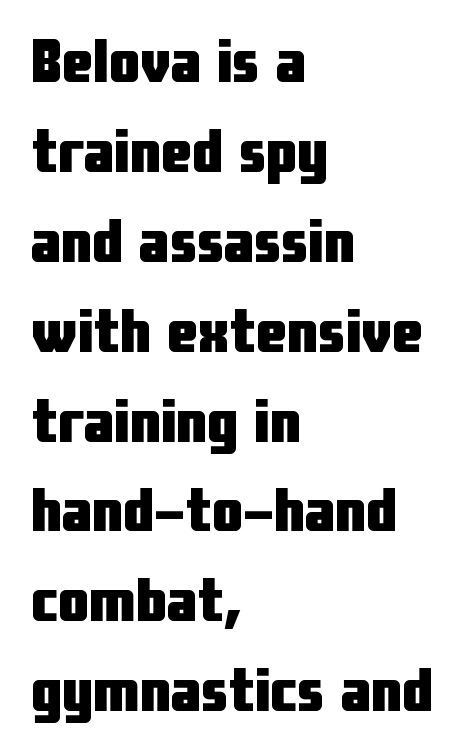
The letters carry no serifs — their stems end cleanly without finishing strokes. The strip under each line holds only bare page. Weight check: bold — yes, fully. A typesetter would call this leading conventional body-copy spacing.
